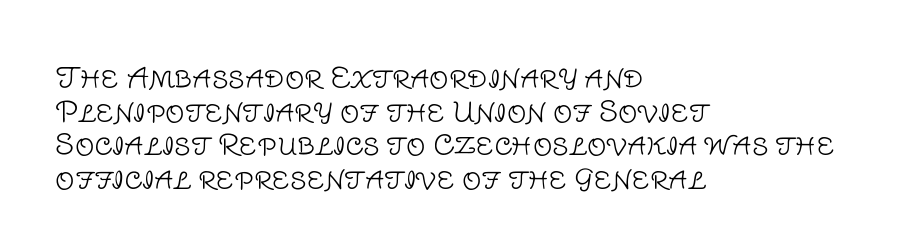
Whoever set this chose a conventional vertical rhythm. Each stroke keeps to a modest, everyday thickness or less. Any mark beneath the type? The region is blank. Horizontal alignment here is leftward, the default for most running prose.
